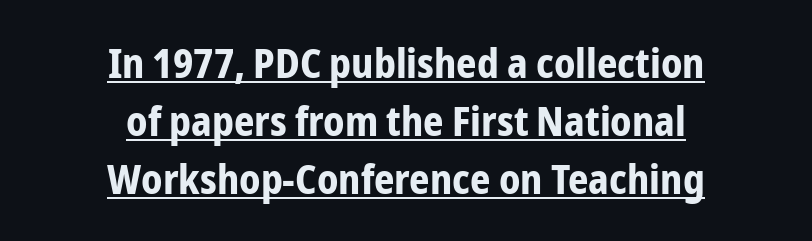
{"serif": "no", "italic": "no", "bold": "yes", "weight": "bold", "width": "condensed", "stroke_contrast": "low", "x_height": "medium", "monospaced": "no", "underline": "yes", "align": "center", "line_spacing": "normal", "line_spacing_ratio": 1.45, "letter_spacing": "normal", "letter_spacing_em": 0.0, "glyph_px": 40}
